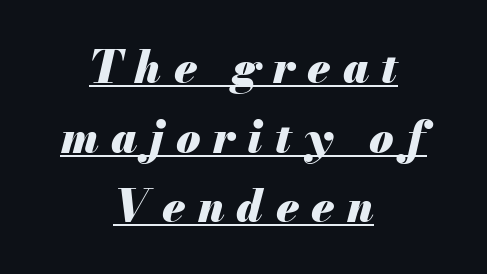
The image shows 44 px heavy type, italic (leaning right); set centered, normal line spacing (1.58x), unusually wide letter spacing (+0.28 em), underlined; medium stroke contrast and a small x-height.
